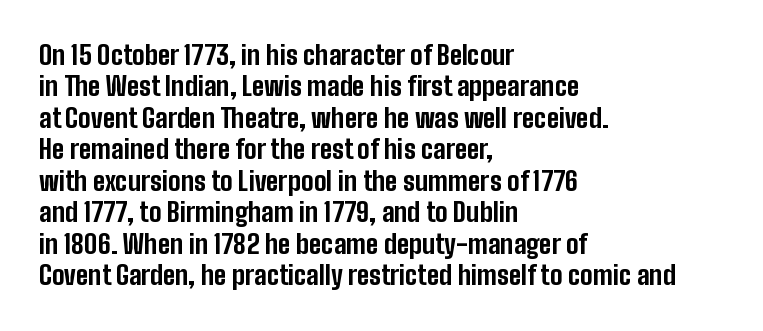
{"italic": "no", "bold": "yes", "underline": "no", "align": "left", "line_spacing_ratio": 1.21, "letter_spacing": "normal", "letter_spacing_em": 0.0, "glyph_px": 26}
